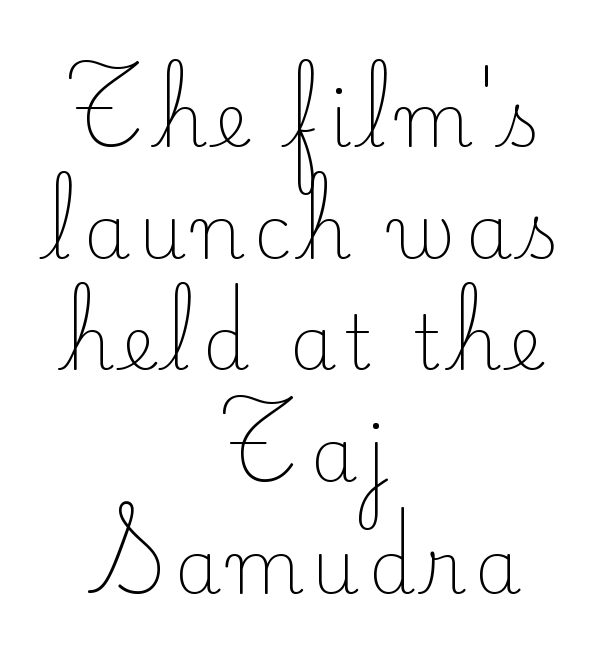
Q: Is the text bold? A: No.
Q: Is the text italic (slanted)? A: No, it is upright.
Q: Is the typeface a serif or a sans-serif typeface? A: Serif.
Q: Is the text underlined? A: No.
Q: How is the paragraph aligned? A: Centered.
Q: Is the spacing between lines tight, normal or loose? A: Normal.
Q: Width (condensed, normal, or wide)? A: Normal.
Q: Stroke contrast? A: Low.
Q: x-height? A: Small.
Q: Monospaced? A: No.
